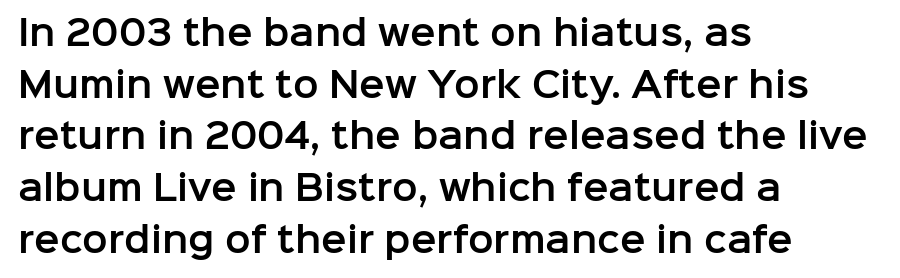
The image shows 34 px sans-serif type, upright; set left-aligned, normal line spacing (1.52x), normal letter spacing, not underlined; low stroke contrast and a medium x-height.
